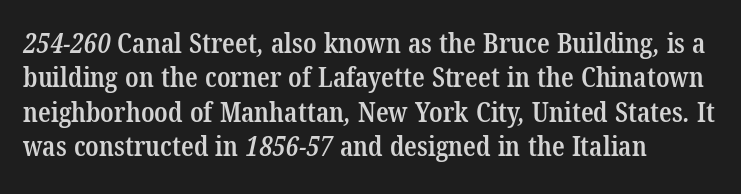
{"serif": "yes", "bold": "semi", "weight": "semibold", "width": "condensed", "stroke_contrast": "low", "x_height": "medium", "monospaced": "no", "underline": "no", "align": "left", "line_spacing_ratio": 1.23, "letter_spacing": "normal", "letter_spacing_em": 0.0, "glyph_px": 28}
